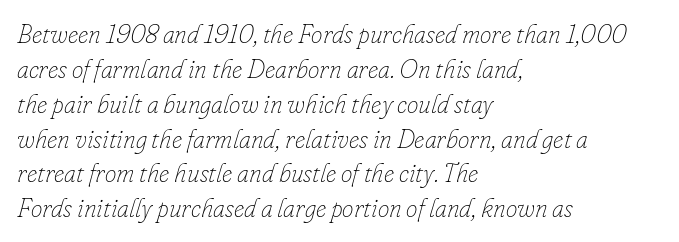
The text carries the slant typical of an italic or oblique font. Letters rest on an invisible, unmarked baseline. Here the glyphs are tracked normally, forming tight word shapes. Leading: standard. Heaviness? Minimal to ordinary, like unemphasized prose.
